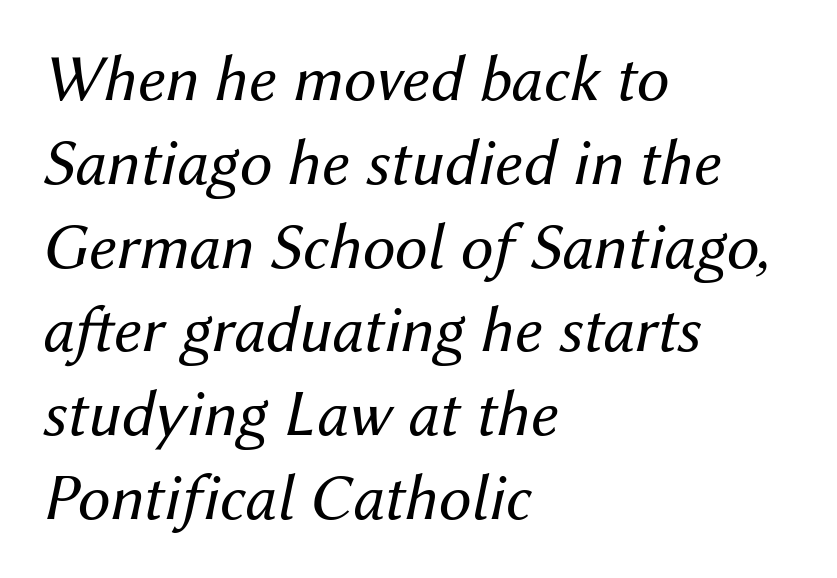
The image shows 66 px regular-weight type, italic (leaning right); set left-aligned, normal line spacing (1.27x), normal letter spacing, not underlined; medium stroke contrast and a medium x-height.
